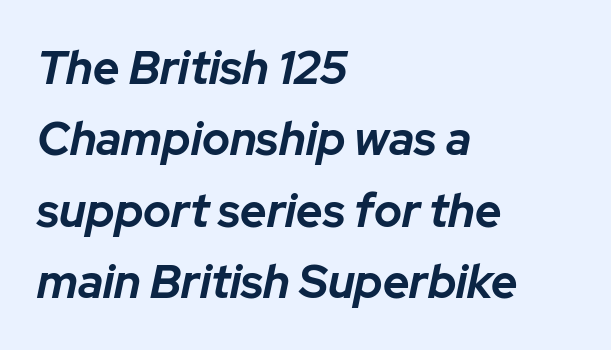
The paragraph has a hard left edge and a soft right edge. The words here are not underlined. The rendering uses natural spacing where letterforms have individual widths. Characters are canted at an angle relative to the baseline's perpendicular. This rendering leaves character spacing at its baseline value.
